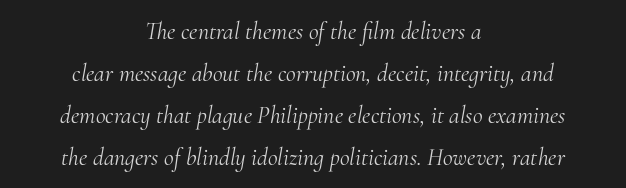
Does extra space separate the letters? No, they use regular spacing. The cut favours lightness, reaching ordinary text weight at its darkest. Notice how the passage keeps no hard edge, just a central spine. Check under the words: just untouched page.
